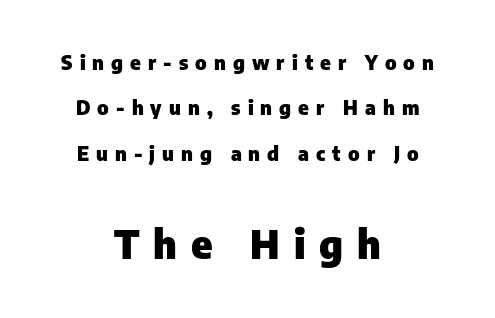
Q: Is the text bold? A: Yes.
Q: Is the text italic (slanted)? A: No, it is upright.
Q: Is the typeface a serif or a sans-serif typeface? A: Sans-serif.
Q: Is the text underlined? A: No.
Q: How is the paragraph aligned? A: Centered.
Q: Is the spacing between letters normal or unusually wide? A: Unusually wide.
Q: Is the spacing between lines tight, normal or loose? A: Loose.
Q: Which block of text is set in a larger size, the first (top) or the second (bottom)? A: The second (bottom) one.
Q: Width (condensed, normal, or wide)? A: Normal.
Q: Stroke contrast? A: Low.
Q: x-height? A: Medium.
Q: Monospaced? A: No.
